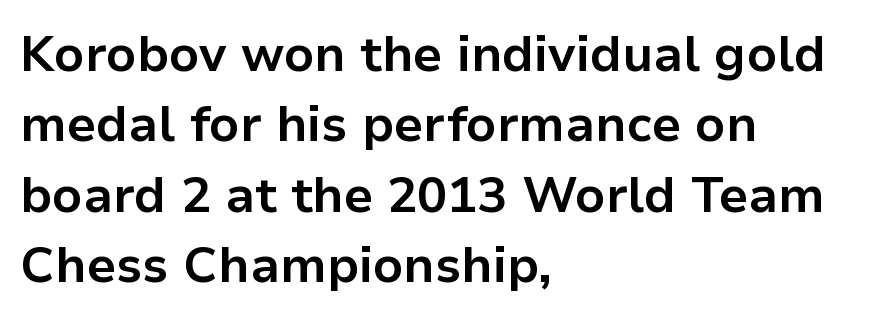
The image shows 50 px bold sans-serif type, upright; set left-aligned, normal line spacing (1.41x), normal letter spacing, not underlined; low stroke contrast and a medium x-height.
